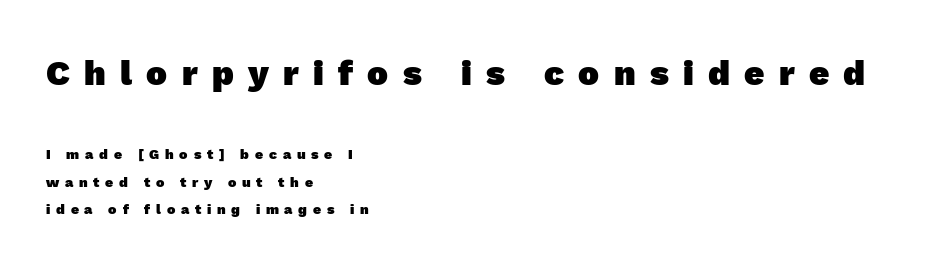
The image shows 35 px heavy sans-serif type; set left-aligned, loose line spacing (1.97x), unusually wide letter spacing (+0.41 em), not underlined; the first (top) block is 2.5x larger; a medium x-height.
